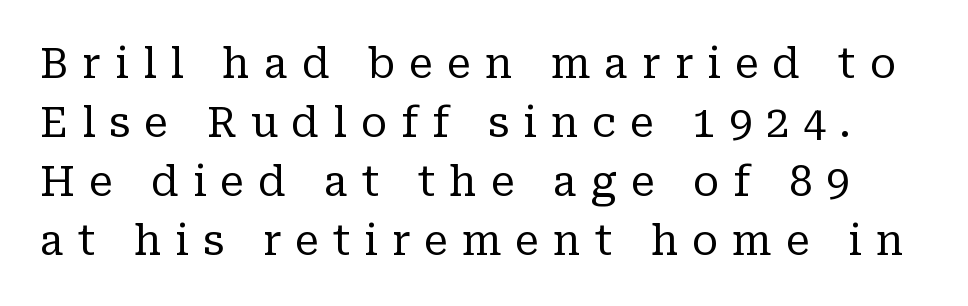
Q: Is the text bold? A: No.
Q: Is the text italic (slanted)? A: No, it is upright.
Q: Is the typeface a serif or a sans-serif typeface? A: Serif.
Q: Is the text underlined? A: No.
Q: Is the spacing between letters normal or unusually wide? A: Unusually wide.
Q: Is the spacing between lines tight, normal or loose? A: Normal.
Q: Width (condensed, normal, or wide)? A: Normal.
Q: Stroke contrast? A: Low.
Q: x-height? A: Medium.
Q: Monospaced? A: No.
